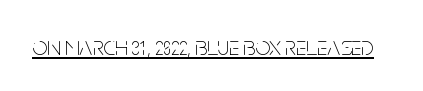
The image shows 26 px text type, upright; set normal letter spacing, underlined.
